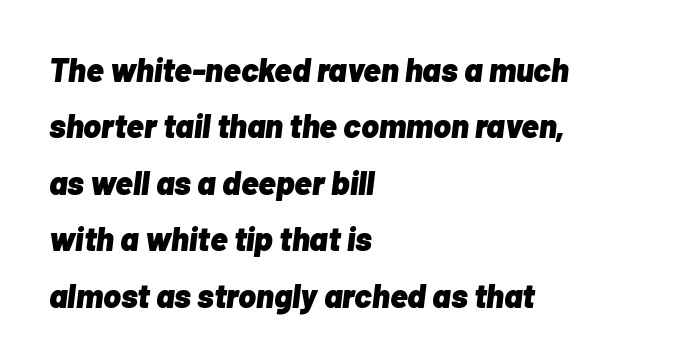
{"italic": "yes", "lean": "right", "slant_degrees": 7, "bold": "yes", "weight": "heavy", "width": "normal", "stroke_contrast": "low", "x_height": "medium", "monospaced": "no", "underline": "no", "align": "left", "line_spacing_ratio": 1.71, "letter_spacing": "normal", "letter_spacing_em": 0.0, "glyph_px": 33}
